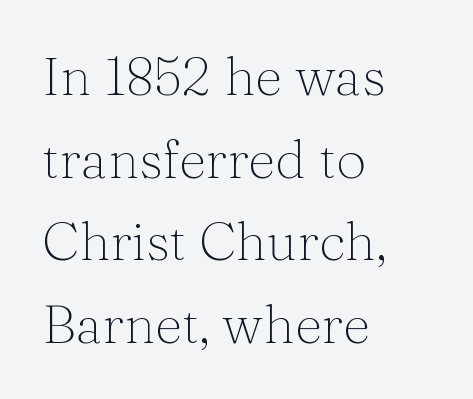
Q: Is the text bold? A: No.
Q: Is the text italic (slanted)? A: No, it is upright.
Q: Is the typeface a serif or a sans-serif typeface? A: Serif.
Q: Is the text underlined? A: No.
Q: How is the paragraph aligned? A: Left-aligned.
Q: Is the spacing between letters normal or unusually wide? A: Normal.
Q: Is the spacing between lines tight, normal or loose? A: Normal.
Q: Width (condensed, normal, or wide)? A: Normal.
Q: Stroke contrast? A: Medium.
Q: x-height? A: Medium.
Q: Monospaced? A: No.
